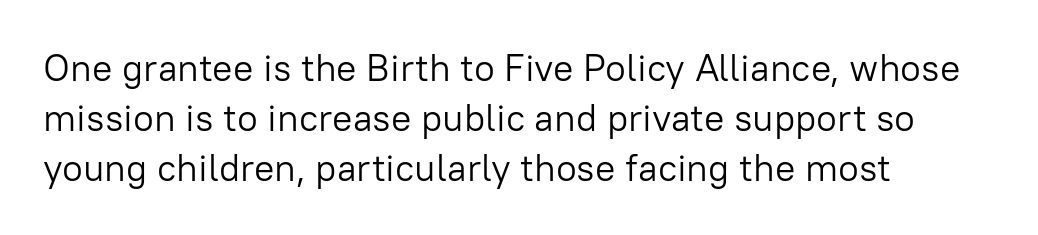
Stroke mass is kept to a normal reading level or below. Character widths vary here, with narrow letters taking less room than wide ones. The lettering holds an erect, upright posture throughout. A student would call this left alignment; a typographer would say flush left, rag right. Honestly, there is no underline to notice here at all. The tracking reads as untouched default to a designer's eye.
